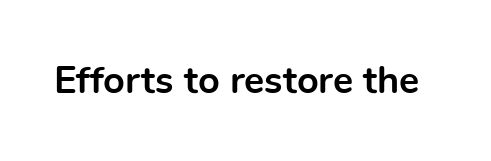
Q: Is the text bold? A: Yes.
Q: Is the text italic (slanted)? A: No, it is upright.
Q: Is the typeface a serif or a sans-serif typeface? A: Sans-serif.
Q: Is the text underlined? A: No.
Q: Is the spacing between letters normal or unusually wide? A: Normal.
Q: Width (condensed, normal, or wide)? A: Normal.
Q: x-height? A: Medium.
Q: Monospaced? A: No.
